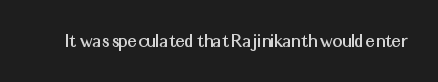
{"italic": "no", "underline": "no", "letter_spacing": "normal", "letter_spacing_em": 0.0, "glyph_px": 21}
